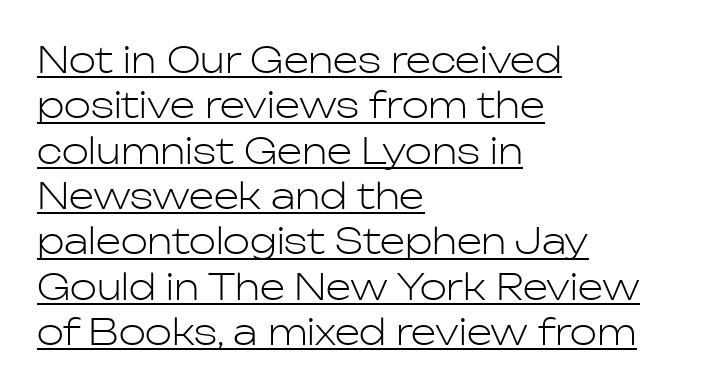
The image shows 36 px light sans-serif type, upright; set left-aligned, normal line spacing (1.26x), normal letter spacing, underlined; low stroke contrast and a medium x-height.
